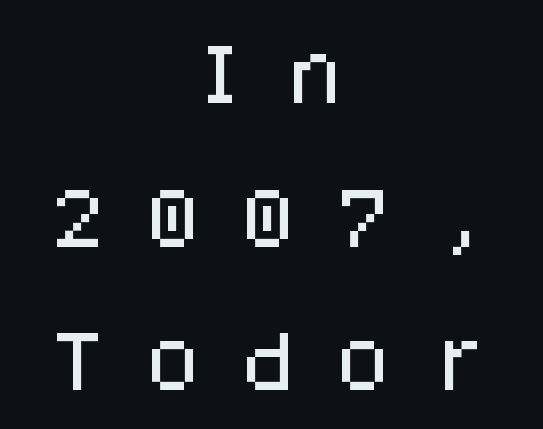
{"serif": "no", "italic": "no", "width": "normal", "stroke_contrast": "low", "x_height": "large", "monospaced": "yes", "underline": "no", "align": "center", "line_spacing": "loose", "line_spacing_ratio": 2.21, "letter_spacing": "wide", "letter_spacing_em": 0.46, "glyph_px": 65}
